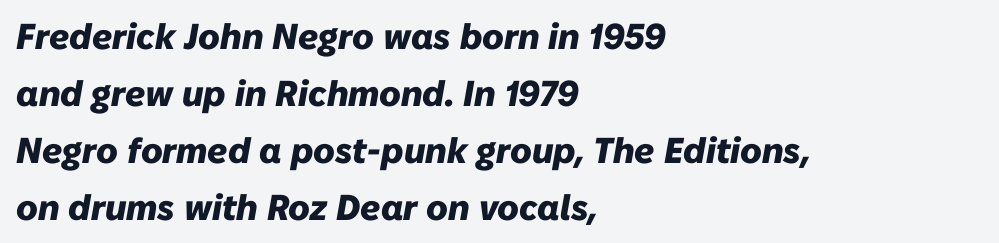
The image shows 36 px heavy type, italic (leaning right); set left-aligned, normal line spacing (1.58x), normal letter spacing, not underlined; low stroke contrast and a medium x-height.
